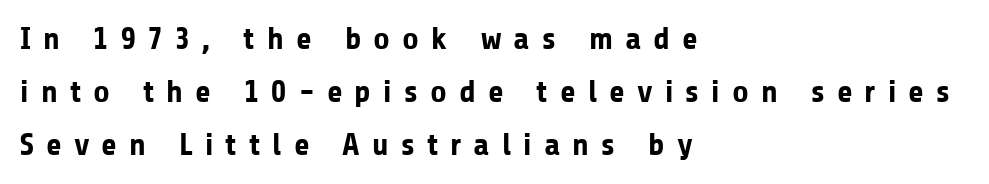
{"serif": "no", "italic": "no", "bold": "yes", "weight": "bold", "width": "normal", "stroke_contrast": "low", "x_height": "medium", "monospaced": "no", "underline": "no", "align": "left", "line_spacing": "normal", "line_spacing_ratio": 1.66, "letter_spacing": "wide", "letter_spacing_em": 0.38, "glyph_px": 32}
